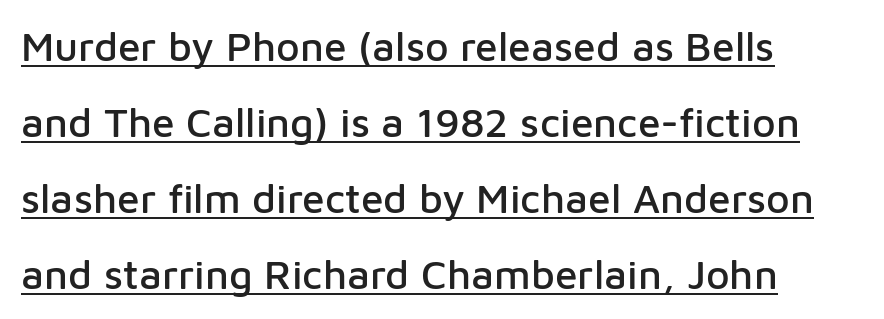
Q: Is the text italic (slanted)? A: No, it is upright.
Q: Is the typeface a serif or a sans-serif typeface? A: Sans-serif.
Q: Is the text underlined? A: Yes.
Q: How is the paragraph aligned? A: Left-aligned.
Q: Is the spacing between letters normal or unusually wide? A: Normal.
Q: Width (condensed, normal, or wide)? A: Normal.
Q: Stroke contrast? A: Low.
Q: x-height? A: Medium.
Q: Monospaced? A: No.
